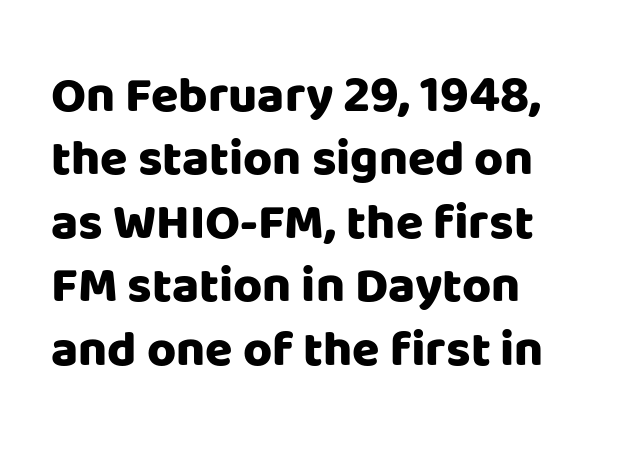
The image shows 50 px heavy sans-serif type, upright; set normal line spacing (1.27x), normal letter spacing, not underlined; low stroke contrast and a large x-height.
